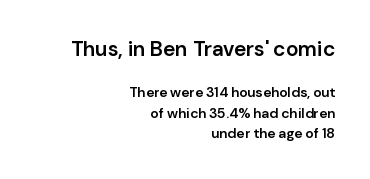
Q: Is the text bold? A: Semi-bold.
Q: Is the text italic (slanted)? A: No, it is upright.
Q: Is the text underlined? A: No.
Q: How is the paragraph aligned? A: Right-aligned.
Q: Is the spacing between letters normal or unusually wide? A: Normal.
Q: Is the spacing between lines tight, normal or loose? A: Normal.
Q: Which block of text is set in a larger size, the first (top) or the second (bottom)? A: The first (top) one.
